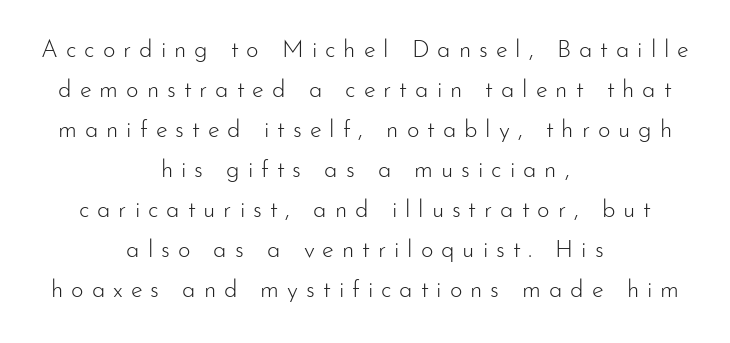
{"italic": "no", "bold": "no", "underline": "no", "align": "center", "line_spacing": "normal", "line_spacing_ratio": 1.67, "letter_spacing": "wide", "letter_spacing_em": 0.33, "glyph_px": 24}
